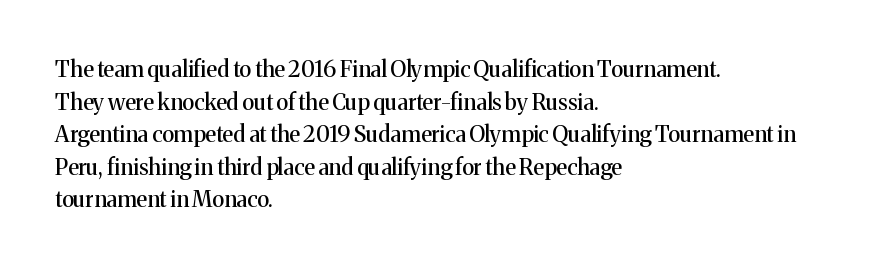
{"italic": "no", "underline": "no", "align": "left", "line_spacing": "normal", "line_spacing_ratio": 1.48, "letter_spacing": "normal", "letter_spacing_em": 0.0, "glyph_px": 22}
